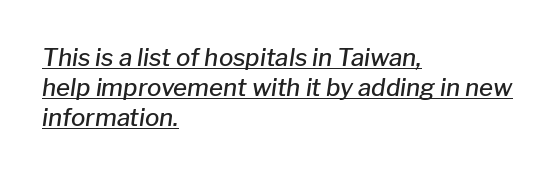
Honestly, the row spacing looks completely unremarkable. The typography opts for an oblique posture over an upright one. The rag falls on the right side of this text block. Summary of weight: moderately heavy, a semibold. Honestly, the letter spacing is just normal — you wouldn't notice it.
